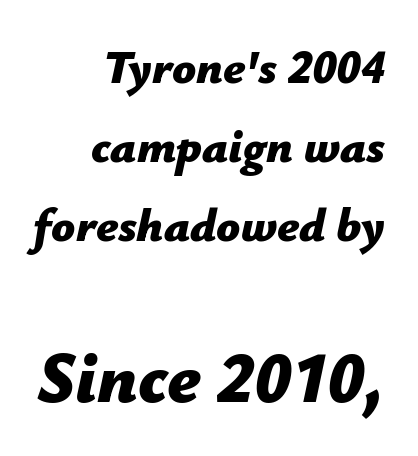
The image shows 71 px bold type, italic (leaning right); set right-aligned, normal line spacing (1.68x), normal letter spacing, not underlined; the second (bottom) block is 1.51x larger; low stroke contrast and a medium x-height.
